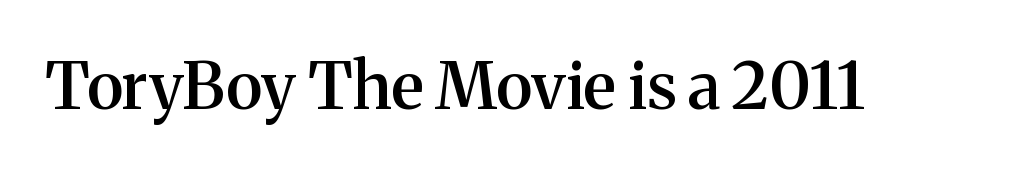
{"serif": "yes", "italic": "no", "bold": "semi", "weight": "semibold", "width": "normal", "stroke_contrast": "medium", "x_height": "medium", "monospaced": "no", "underline": "no", "letter_spacing": "normal", "letter_spacing_em": 0.0, "glyph_px": 65}
